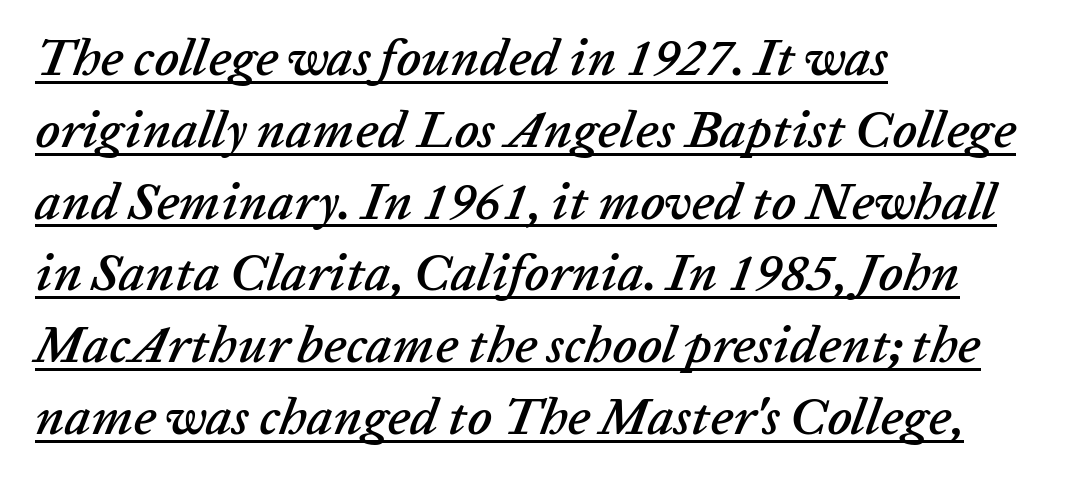
Q: Is the text italic (slanted)? A: Yes, it leans right by about 20 degrees.
Q: Is the text underlined? A: Yes.
Q: How is the paragraph aligned? A: Left-aligned.
Q: Is the spacing between letters normal or unusually wide? A: Normal.
Q: Is the spacing between lines tight, normal or loose? A: Normal.
Q: Width (condensed, normal, or wide)? A: Normal.
Q: Stroke contrast? A: Low.
Q: x-height? A: Medium.
Q: Monospaced? A: No.
